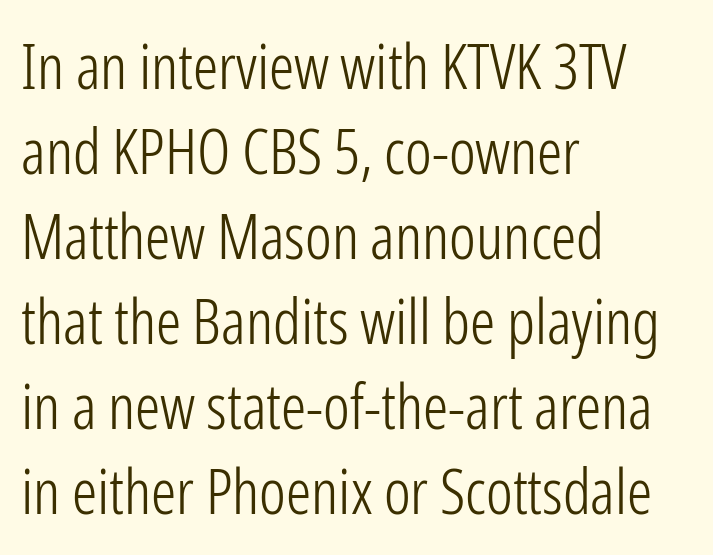
{"serif": "no", "italic": "no", "bold": "no", "weight": "light", "width": "condensed", "stroke_contrast": "low", "x_height": "medium", "monospaced": "no", "underline": "no", "align": "left", "line_spacing": "normal", "line_spacing_ratio": 1.35, "letter_spacing": "normal", "letter_spacing_em": 0.0, "glyph_px": 63}
